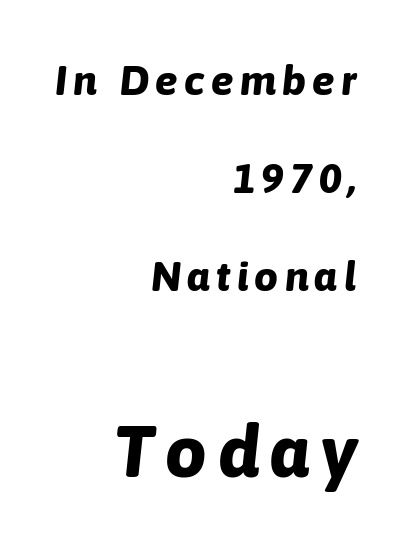
{"italic": "yes", "lean": "right", "slant_degrees": 6, "bold": "yes", "weight": "bold", "width": "normal", "stroke_contrast": "low", "x_height": "medium", "monospaced": "no", "underline": "no", "align": "right", "line_spacing": "loose", "line_spacing_ratio": 2.33, "larger_block": "second", "size_ratio": 1.74, "glyph_px": 73}
